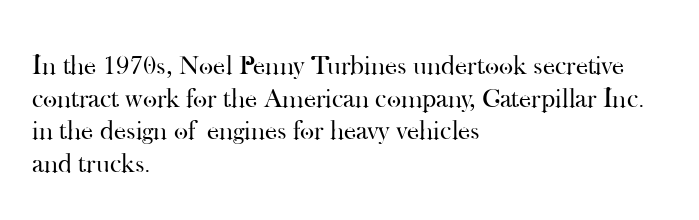
Q: Is the text bold? A: No.
Q: Is the text italic (slanted)? A: No, it is upright.
Q: Is the text underlined? A: No.
Q: How is the paragraph aligned? A: Left-aligned.
Q: Is the spacing between letters normal or unusually wide? A: Normal.
